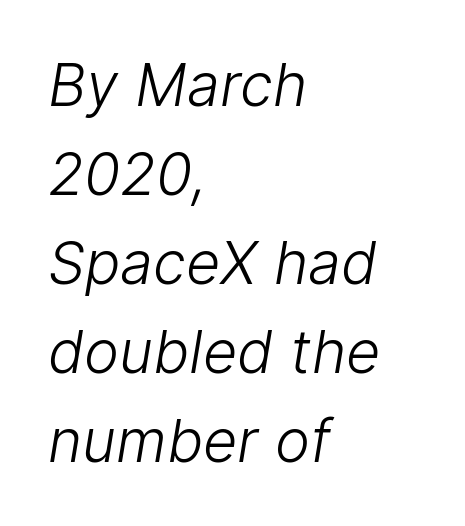
The image shows 59 px light sans-serif type; set left-aligned, normal line spacing (1.51x), normal letter spacing, not underlined; low stroke contrast and a medium x-height.
